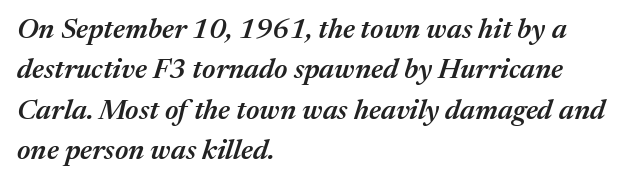
{"italic": "yes", "lean": "right", "slant_degrees": 17, "bold": "semi", "weight": "semibold", "width": "normal", "stroke_contrast": "medium", "x_height": "medium", "monospaced": "no", "underline": "no", "align": "left", "line_spacing": "normal", "line_spacing_ratio": 1.44, "letter_spacing": "normal", "letter_spacing_em": 0.0, "glyph_px": 28}
